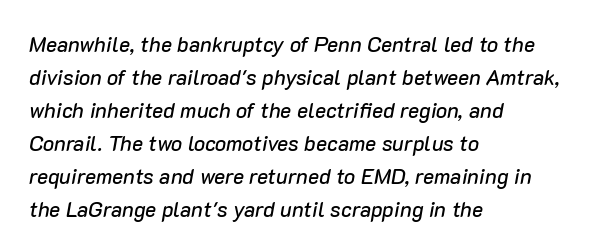
The image shows 21 px text type, italic (leaning right); set left-aligned, normal line spacing (1.57x), normal letter spacing, not underlined.
